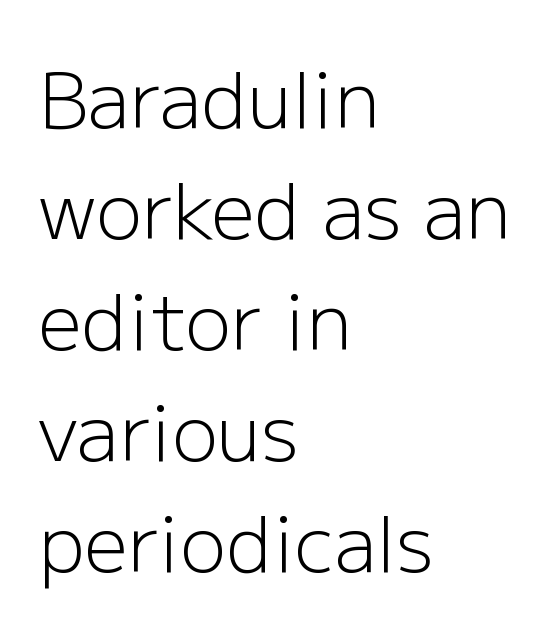
You can tell from the bare stems that sans-serif type was used. Every row of glyphs begins at an identical x-position on the left. Successive baselines arrive at the customary interval. A typesetter would call this proportional, since set widths differ per character. Ascenders rise straight up at ninety degrees. The tracking reads as untouched default to a designer's eye.
